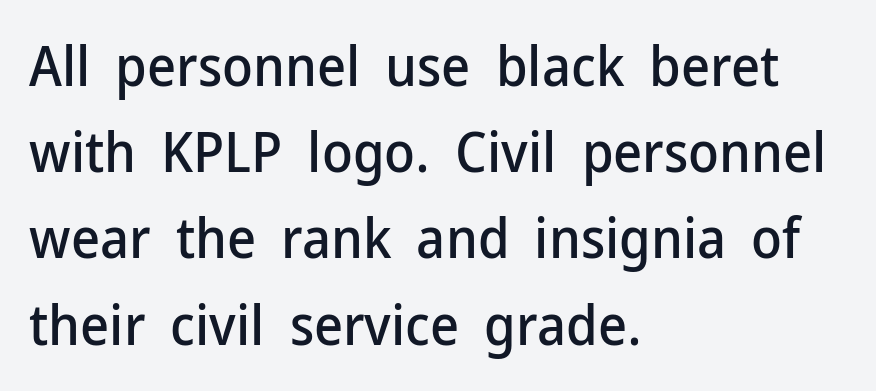
The image shows 56 px sans-serif type, upright; set left-aligned, normal line spacing (1.54x), normal letter spacing, not underlined; low stroke contrast and a medium x-height.
